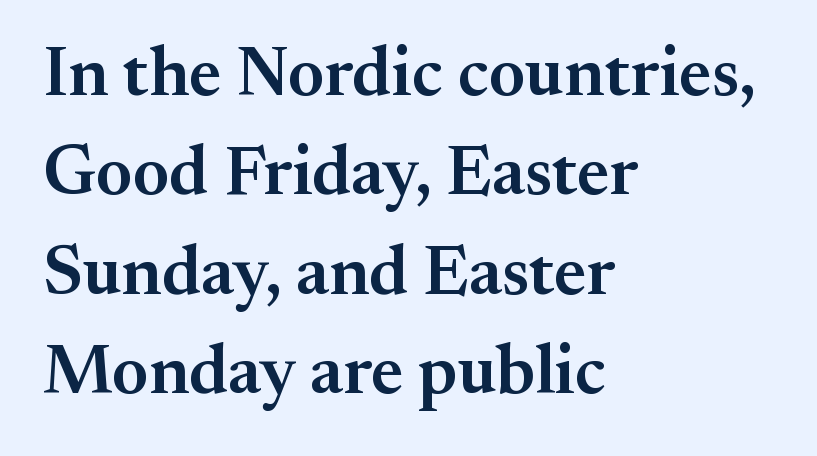
The image shows 70 px semibold serif type, upright; set left-aligned, normal line spacing (1.42x), normal letter spacing, not underlined; medium stroke contrast and a small x-height.
